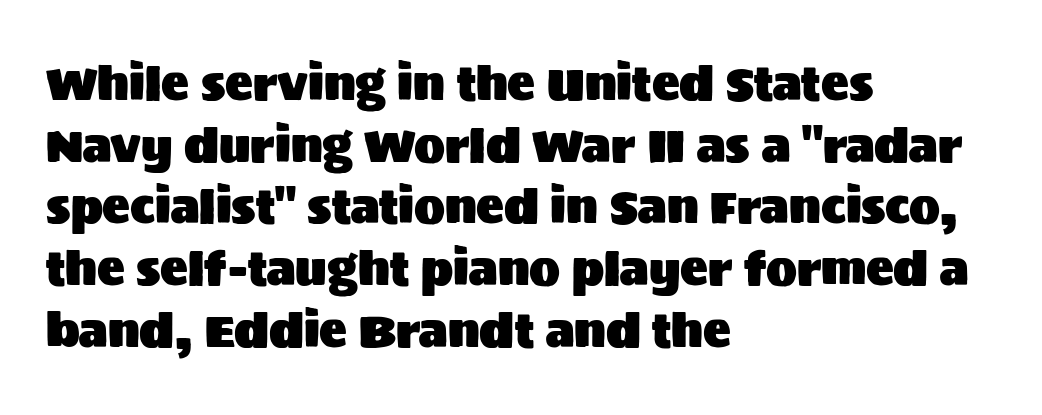
Q: Is the text italic (slanted)? A: No, it is upright.
Q: Is the typeface a serif or a sans-serif typeface? A: Sans-serif.
Q: Is the text underlined? A: No.
Q: How is the paragraph aligned? A: Left-aligned.
Q: Is the spacing between letters normal or unusually wide? A: Normal.
Q: Is the spacing between lines tight, normal or loose? A: Normal.
Q: Width (condensed, normal, or wide)? A: Normal.
Q: Stroke contrast? A: Medium.
Q: x-height? A: Large.
Q: Monospaced? A: No.
